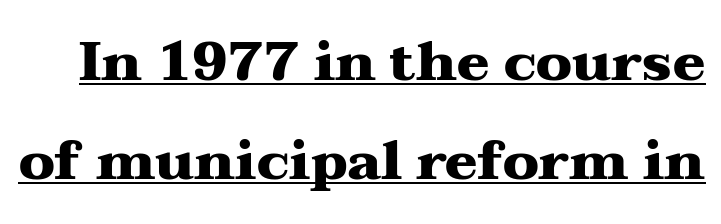
Q: Is the text bold? A: Yes.
Q: Is the text italic (slanted)? A: No, it is upright.
Q: Is the typeface a serif or a sans-serif typeface? A: Serif.
Q: Is the text underlined? A: Yes.
Q: Is the spacing between letters normal or unusually wide? A: Normal.
Q: Width (condensed, normal, or wide)? A: Wide.
Q: Stroke contrast? A: Medium.
Q: x-height? A: Medium.
Q: Monospaced? A: No.
